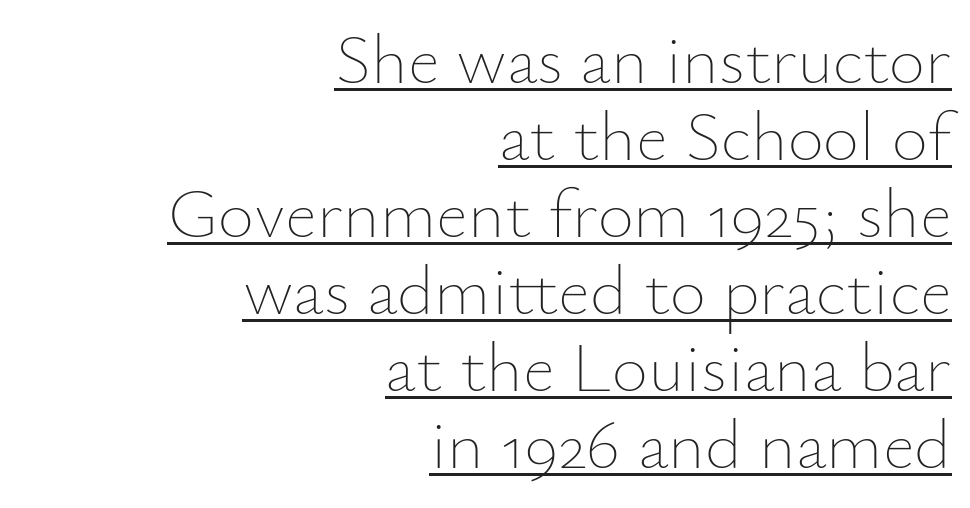
The image shows 70 px thin type, upright; set right-aligned, tight line spacing (1.1x), normal letter spacing, underlined; low stroke contrast and a small x-height.
